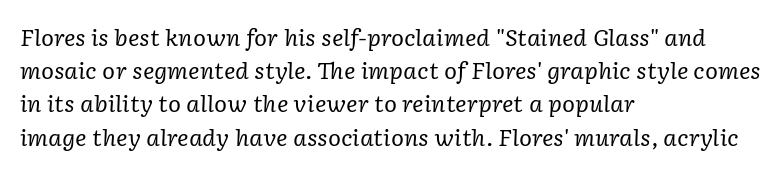
Q: Is the text bold? A: No.
Q: Is the text italic (slanted)? A: Yes, it leans right by about 2 degrees.
Q: Is the text underlined? A: No.
Q: How is the paragraph aligned? A: Left-aligned.
Q: Is the spacing between letters normal or unusually wide? A: Normal.
Q: Is the spacing between lines tight, normal or loose? A: Normal.
